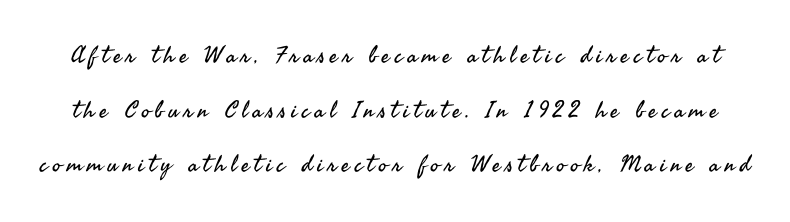
The image shows 23 px text type; set loose line spacing (2.38x), unusually wide letter spacing (+0.22 em), not underlined.
